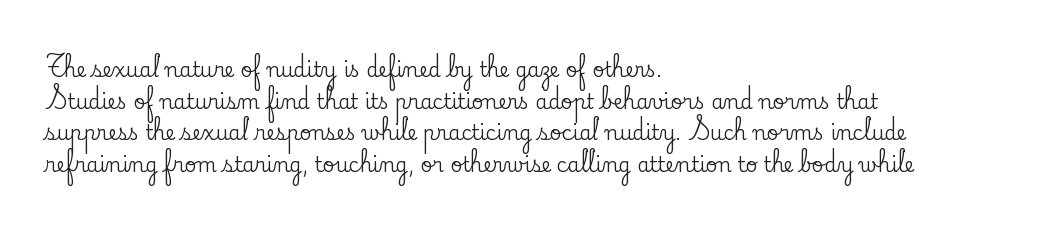
The image shows 20 px text type, upright; set left-aligned, normal line spacing (1.58x), normal letter spacing, not underlined.
